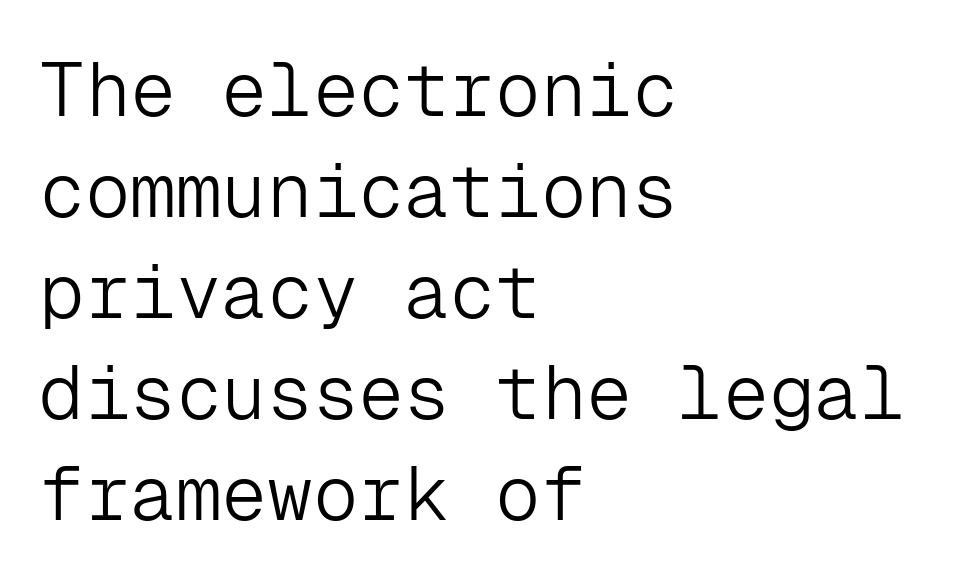
{"serif": "no", "italic": "no", "bold": "no", "weight": "light", "width": "normal", "stroke_contrast": "low", "x_height": "medium", "monospaced": "yes", "underline": "no", "align": "left", "line_spacing": "normal", "line_spacing_ratio": 1.33, "letter_spacing": "normal", "letter_spacing_em": 0.0, "glyph_px": 76}
